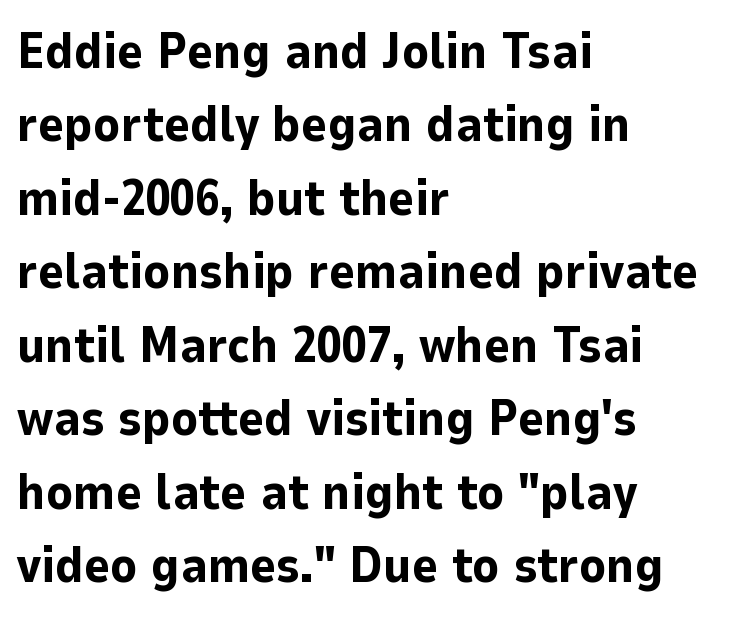
Q: Is the text bold? A: Yes.
Q: Is the text italic (slanted)? A: No, it is upright.
Q: Is the typeface a serif or a sans-serif typeface? A: Sans-serif.
Q: Is the text underlined? A: No.
Q: How is the paragraph aligned? A: Left-aligned.
Q: Is the spacing between letters normal or unusually wide? A: Normal.
Q: Is the spacing between lines tight, normal or loose? A: Normal.
Q: Width (condensed, normal, or wide)? A: Normal.
Q: Stroke contrast? A: Low.
Q: x-height? A: Medium.
Q: Monospaced? A: No.
